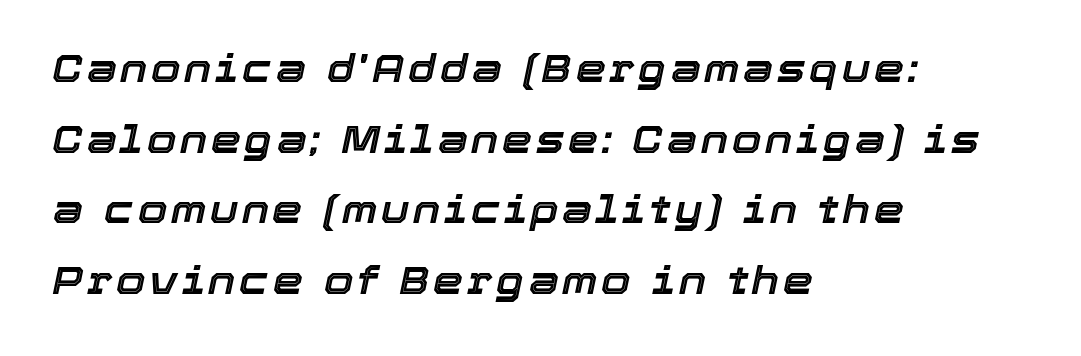
A typesetter would call this proportional, since set widths differ per character. This sample uses an oblique cut, with every glyph tilted off the vertical. If you drew a ruler down the left edge, every line would touch it. Descenders are the only things crossing below the line.
